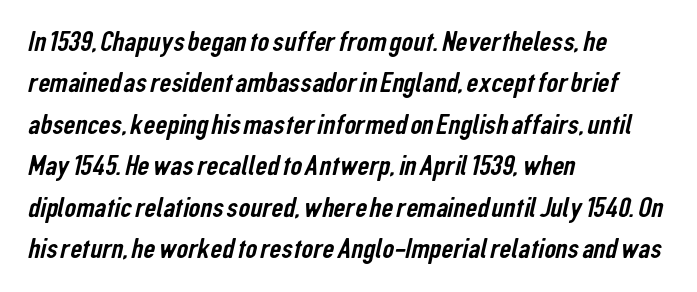
The image shows 29 px condensed sans-serif type; set left-aligned, normal line spacing (1.43x), normal letter spacing, not underlined; low stroke contrast and a medium x-height.
